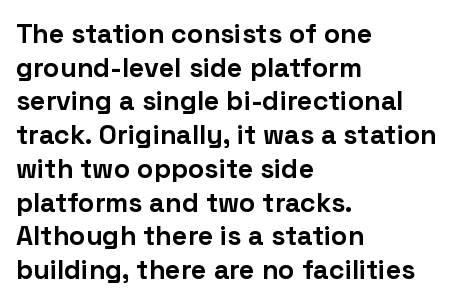
{"italic": "no", "bold": "yes", "underline": "no", "align": "left", "line_spacing": "normal", "line_spacing_ratio": 1.25, "letter_spacing": "normal", "letter_spacing_em": 0.0, "glyph_px": 27}
